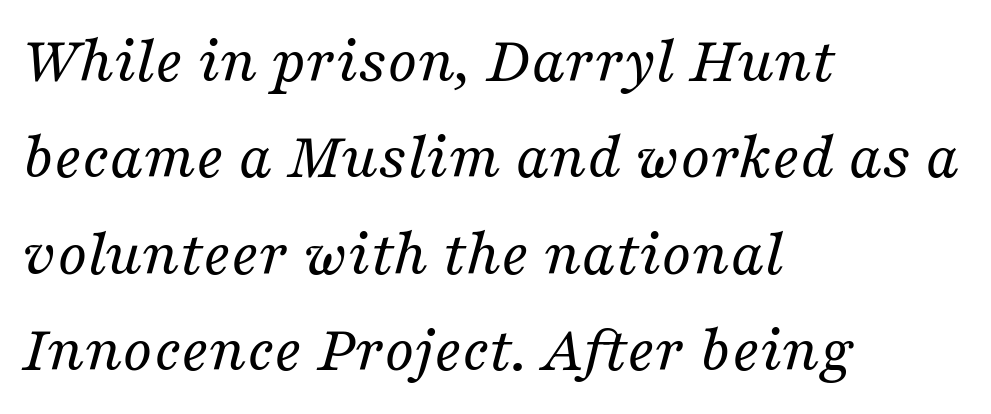
Notice how descenders clear the ascenders below comfortably — that's standard leading. This sample has the flowing, uneven cadence of proportional lettering. Each word holds together tightly as a unit, with standard inter-letter gaps. The glyphs in this specimen are seriffed. Stroke mass is kept to a normal reading level or below.
